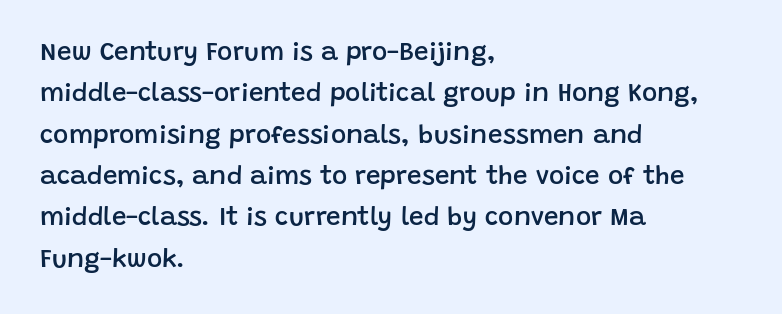
{"italic": "no", "bold": "semi", "underline": "no", "align": "left", "line_spacing": "normal", "line_spacing_ratio": 1.59, "letter_spacing": "normal", "letter_spacing_em": 0.0, "glyph_px": 26}
